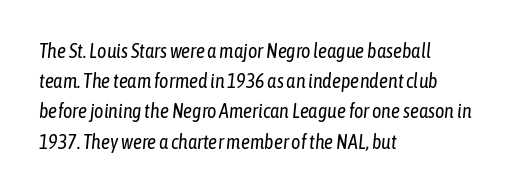
{"italic": "yes", "lean": "right", "slant_degrees": 6, "bold": "no", "underline": "no", "align": "left", "line_spacing": "normal", "line_spacing_ratio": 1.51, "letter_spacing": "normal", "letter_spacing_em": 0.0, "glyph_px": 20}
